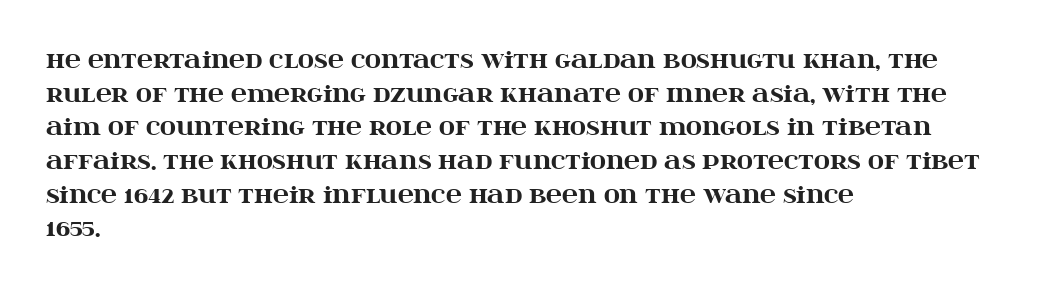
This sample is left-justified, so line endings fall wherever the words run out. Ascenders rise straight up at ninety degrees. Notice how descenders clear the ascenders below comfortably — that's standard leading. Is the type bold? Yes — the strokes are clearly thick and heavy.
